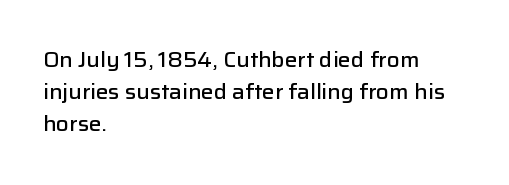
{"italic": "no", "bold": "semi", "underline": "no", "align": "left", "line_spacing": "normal", "line_spacing_ratio": 1.53, "letter_spacing": "normal", "letter_spacing_em": 0.0, "glyph_px": 21}
